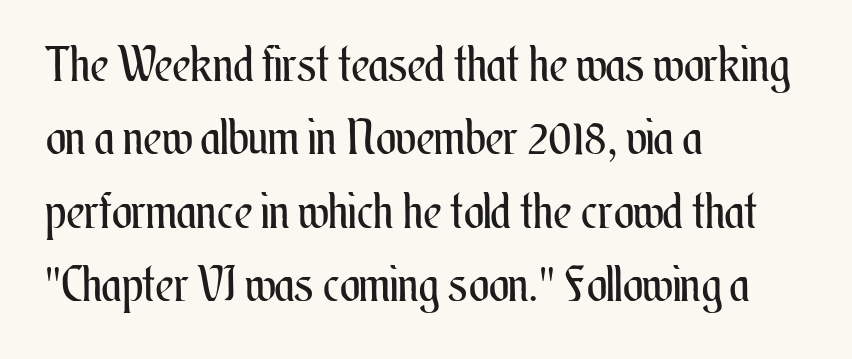
{"italic": "no", "bold": "no", "weight": "regular", "width": "condensed", "stroke_contrast": "medium", "x_height": "small", "monospaced": "no", "underline": "no", "align": "left", "line_spacing": "normal", "line_spacing_ratio": 1.53, "letter_spacing": "normal", "letter_spacing_em": 0.0, "glyph_px": 48}
